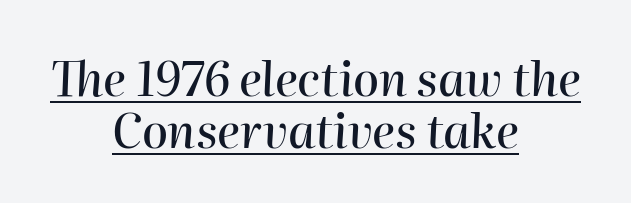
The image shows 47 px text type, italic (leaning right); set centered, tight line spacing (1.1x), normal letter spacing, underlined; high stroke contrast and a medium x-height.
